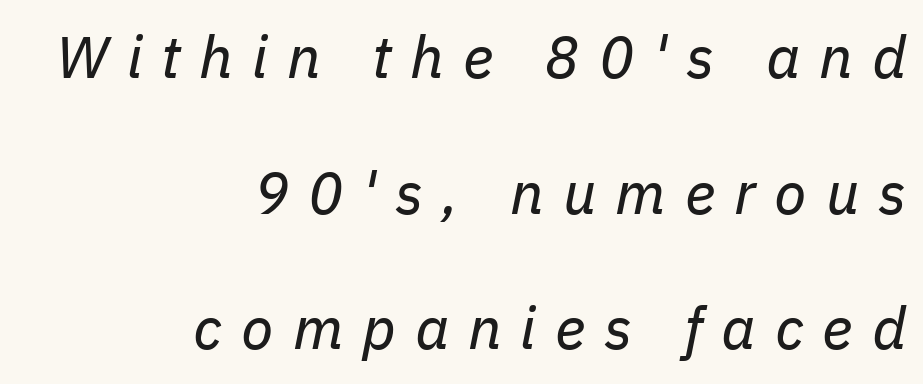
{"italic": "yes", "lean": "right", "slant_degrees": 11, "bold": "no", "weight": "regular", "width": "normal", "stroke_contrast": "low", "x_height": "medium", "monospaced": "no", "underline": "no", "align": "right", "line_spacing": "loose", "line_spacing_ratio": 2.3, "letter_spacing": "wide", "letter_spacing_em": 0.32, "glyph_px": 59}
